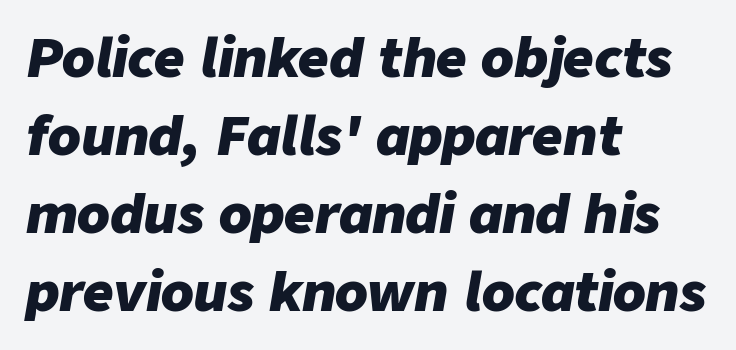
The image shows 53 px heavy type, italic (leaning right); set left-aligned, normal line spacing (1.47x), normal letter spacing, not underlined; low stroke contrast and a medium x-height.
